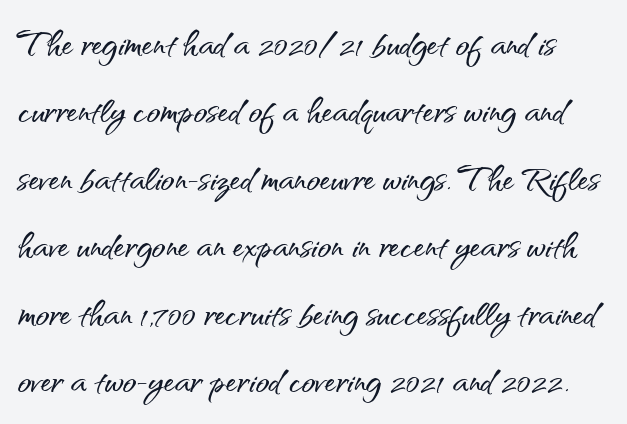
The image shows 45 px sans-serif type; set normal line spacing (1.5x), normal letter spacing, not underlined; medium stroke contrast and a small x-height.
